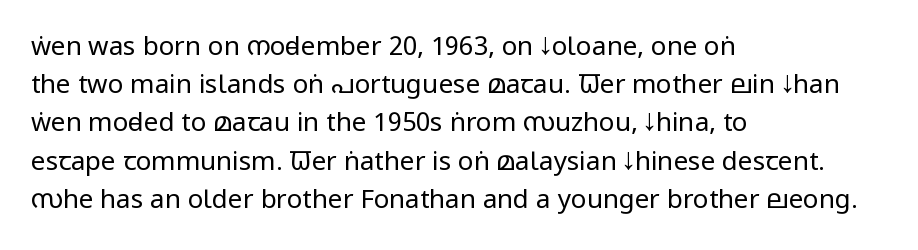
The image shows 26 px text type, upright; set left-aligned, normal line spacing (1.47x), normal letter spacing, not underlined.
